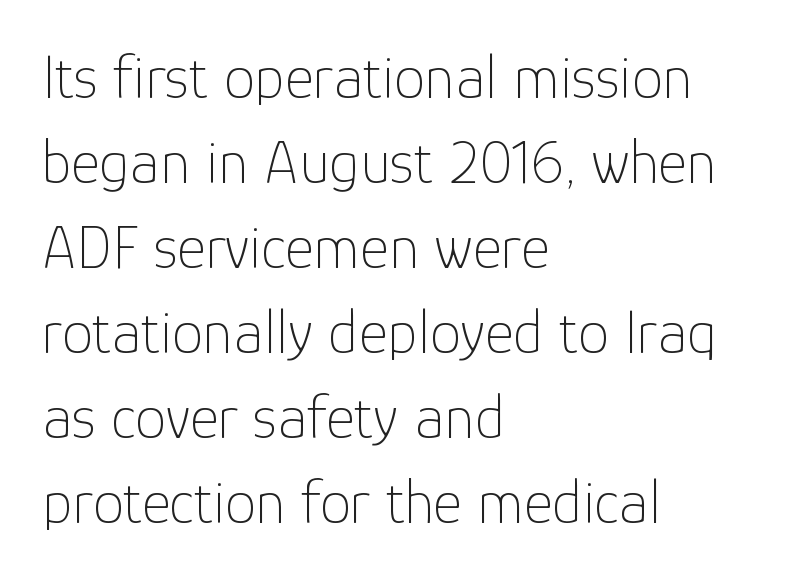
The image shows 62 px thin sans-serif type, upright; set left-aligned, normal line spacing (1.37x), normal letter spacing, not underlined; low stroke contrast and a medium x-height.
